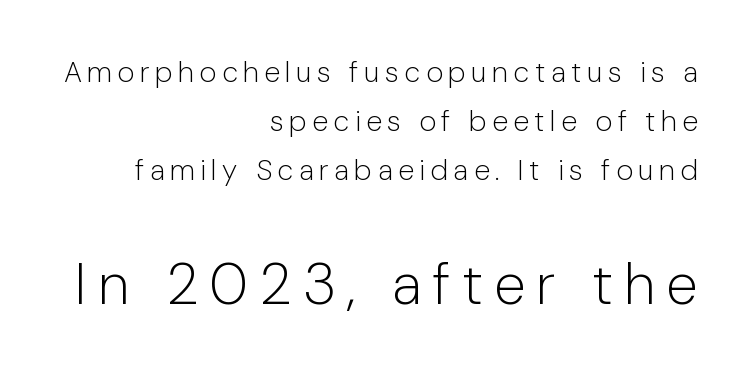
Each letter keeps its own natural width here, so spacing adapts to shape. I'd call this a sans setting — the letters go barefoot. Just letters on the line, the space beneath them empty. The cut favours lightness, reaching ordinary text weight at its darkest.
